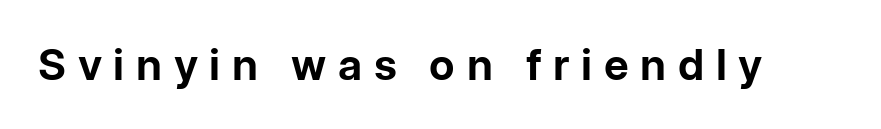
{"serif": "no", "italic": "no", "bold": "yes", "weight": "bold", "width": "normal", "stroke_contrast": "low", "x_height": "medium", "monospaced": "no", "underline": "no", "letter_spacing": "wide", "letter_spacing_em": 0.27, "glyph_px": 43}
